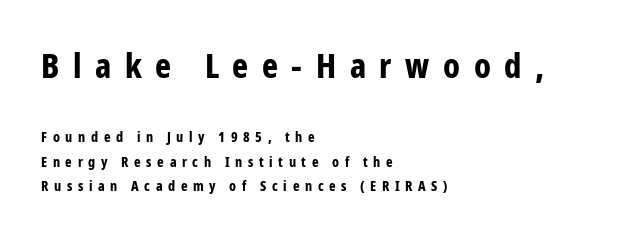
Think of a printed novel: that variable character pitch is what you see here. Size contrast runs from large at the top to small at the bottom. Font category for this specimen: sans-serif. This is the regular roman posture of the typeface.
